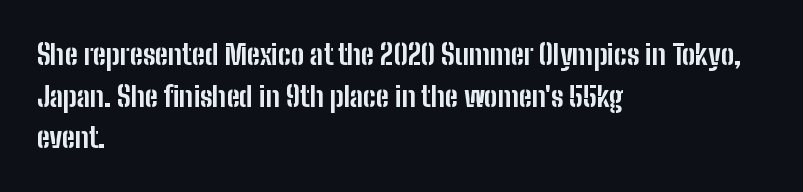
The image shows 28 px bold, condensed sans-serif type, upright; set left-aligned, normal line spacing (1.49x), normal letter spacing, not underlined; low stroke contrast and a medium x-height.
